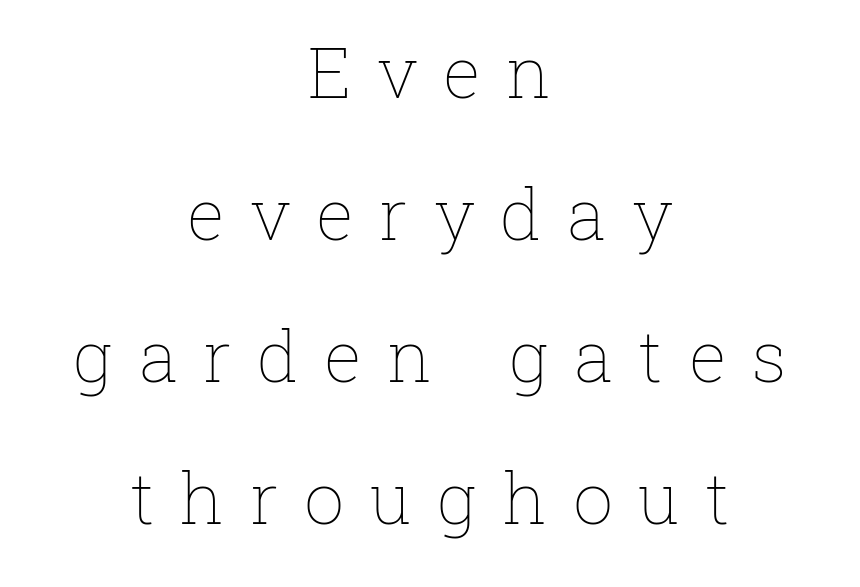
The image shows 71 px thin type, upright; set centered, loose line spacing (2.0x), unusually wide letter spacing (+0.36 em), not underlined; low stroke contrast and a medium x-height.
